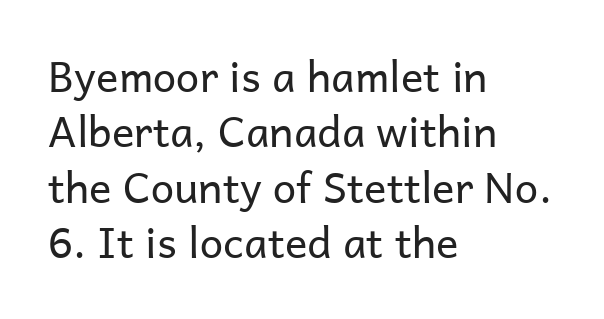
{"serif": "no", "italic": "no", "bold": "no", "weight": "regular", "width": "normal", "stroke_contrast": "low", "x_height": "medium", "monospaced": "no", "underline": "no", "align": "left", "line_spacing": "normal", "line_spacing_ratio": 1.32, "letter_spacing": "normal", "letter_spacing_em": 0.0, "glyph_px": 42}
